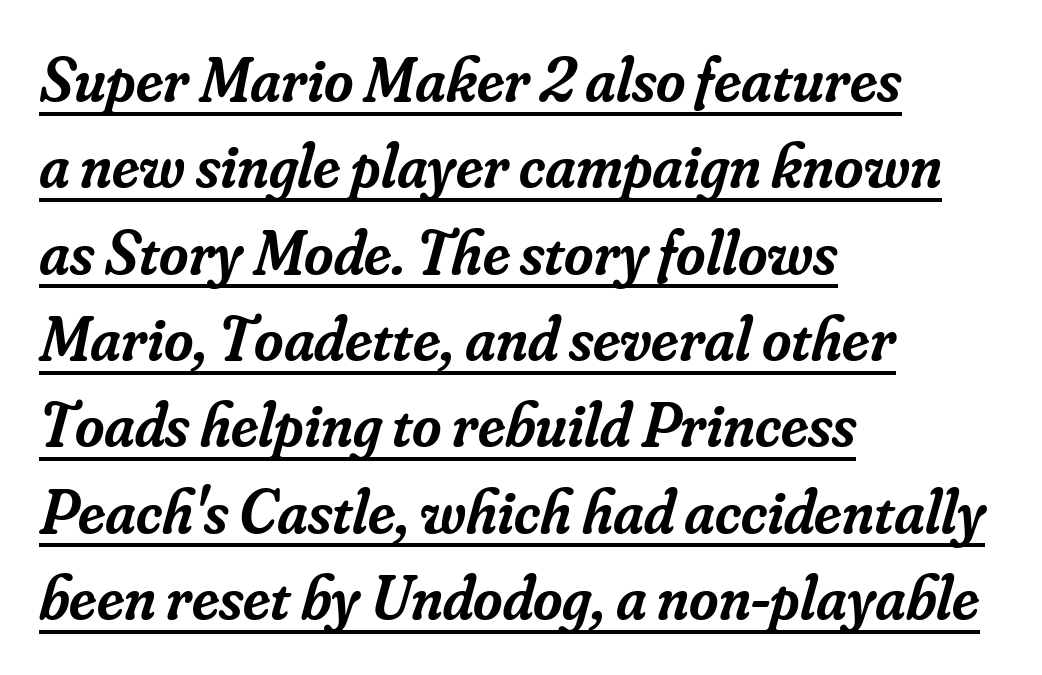
Looks like someone drew a line under every word here. The typeface chosen for these lines features serifs. Interline gaps are of average width in this sample. Which margin do the lines hug? The left one — the right edge is uneven. Style check: oblique.
